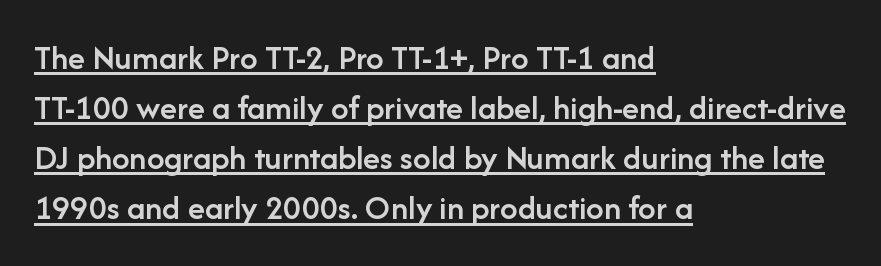
{"serif": "no", "italic": "no", "bold": "semi", "weight": "semibold", "width": "normal", "stroke_contrast": "low", "x_height": "medium", "monospaced": "no", "underline": "yes", "align": "left", "line_spacing": "normal", "line_spacing_ratio": 1.43, "letter_spacing": "normal", "letter_spacing_em": 0.0, "glyph_px": 35}
